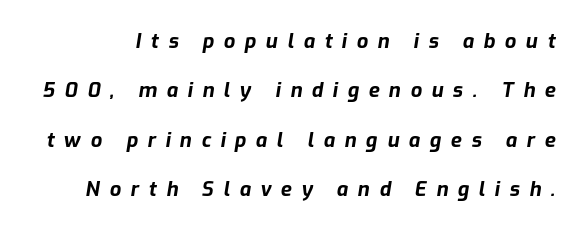
Q: Is the text bold? A: Yes.
Q: Is the text italic (slanted)? A: Yes, it leans right by about 9 degrees.
Q: Is the text underlined? A: No.
Q: Is the spacing between letters normal or unusually wide? A: Unusually wide.
Q: Is the spacing between lines tight, normal or loose? A: Loose.
